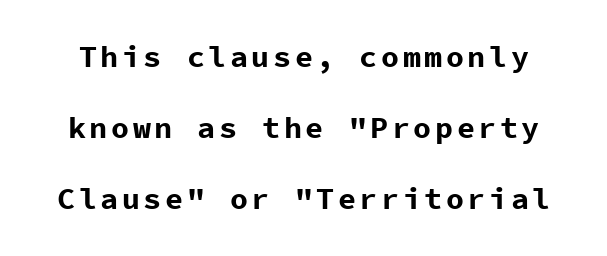
{"serif": "no", "italic": "no", "bold": "yes", "weight": "bold", "width": "normal", "stroke_contrast": "low", "x_height": "medium", "monospaced": "yes", "underline": "no", "line_spacing": "loose", "line_spacing_ratio": 2.37, "glyph_px": 30}
